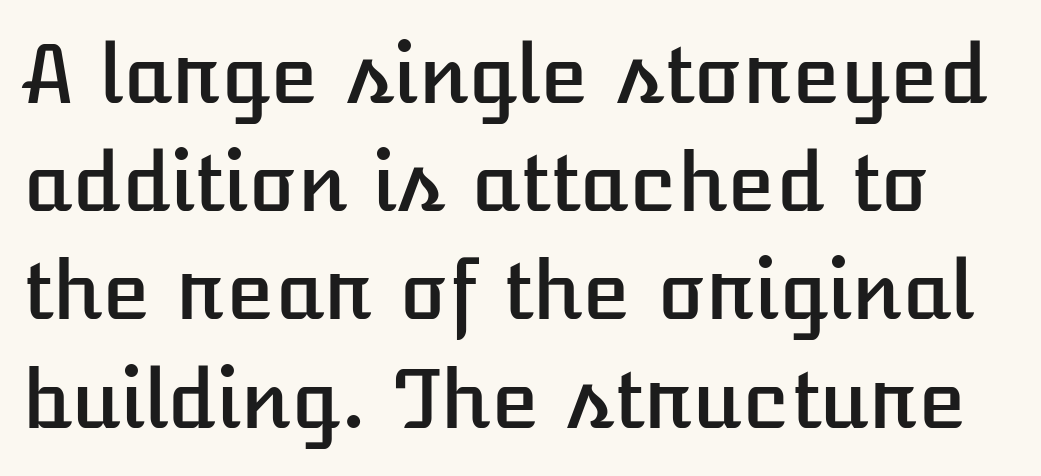
The image shows 79 px text type, upright; set normal line spacing (1.37x), normal letter spacing, not underlined; low stroke contrast and a medium x-height.
